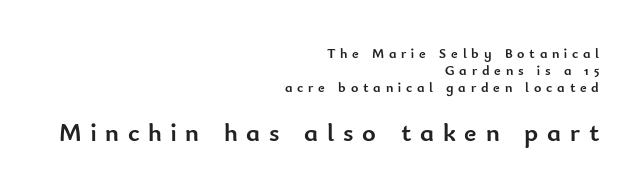
The image shows 26 px bold type, upright; set right-aligned, line spacing 1.2x, unusually wide letter spacing (+0.34 em), not underlined; the second (bottom) block is 1.86x larger.
